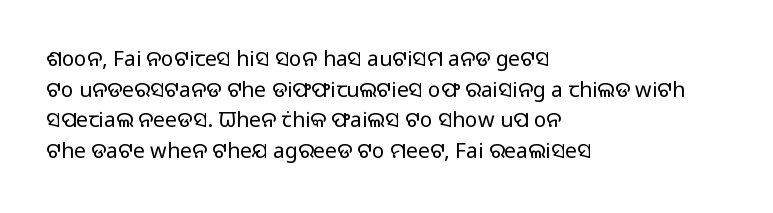
The image shows 21 px text type, upright; set left-aligned, normal line spacing (1.46x), normal letter spacing, not underlined.
